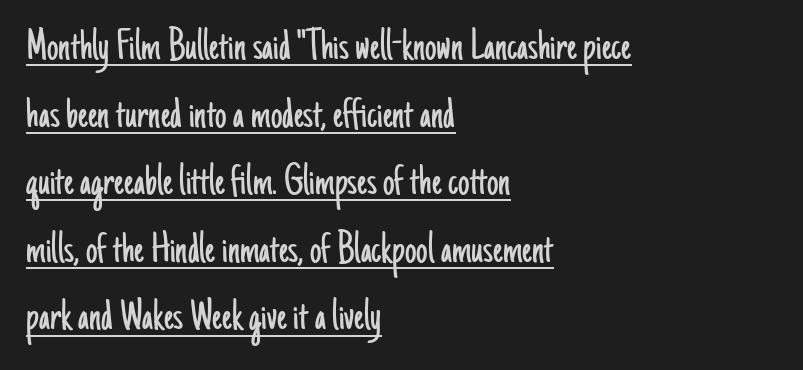
You can tell from the bare stems that sans-serif type was used. Leftover space on each line is placed entirely after the last word. No italicization has been applied; the sample stays upright. The letterforms sit at book weight or below. Emphasis is given by a line drawn under the lettering. Tracking value appears to be zero — textbook default spacing.
